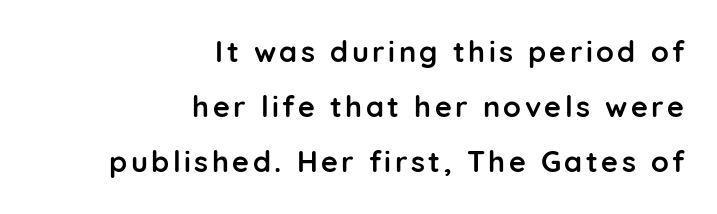
The image shows 29 px semibold sans-serif type, upright; set right-aligned, loose line spacing (1.9x), not underlined; low stroke contrast and a medium x-height.
